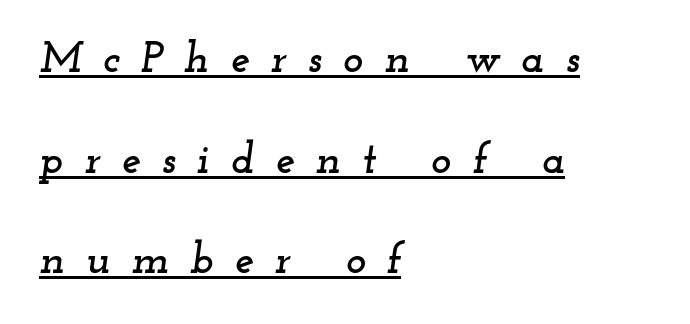
The image shows 43 px wide serif type, italic (leaning right); set left-aligned, loose line spacing (2.34x), unusually wide letter spacing (+0.49 em), underlined; low stroke contrast and a small x-height.
